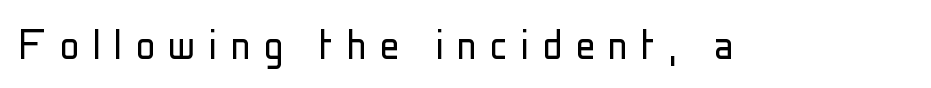
Q: Is the text bold? A: No.
Q: Is the text italic (slanted)? A: No, it is upright.
Q: Is the typeface a serif or a sans-serif typeface? A: Sans-serif.
Q: Is the text underlined? A: No.
Q: Is the spacing between letters normal or unusually wide? A: Unusually wide.
Q: Width (condensed, normal, or wide)? A: Condensed.
Q: Stroke contrast? A: Low.
Q: x-height? A: Medium.
Q: Monospaced? A: No.
